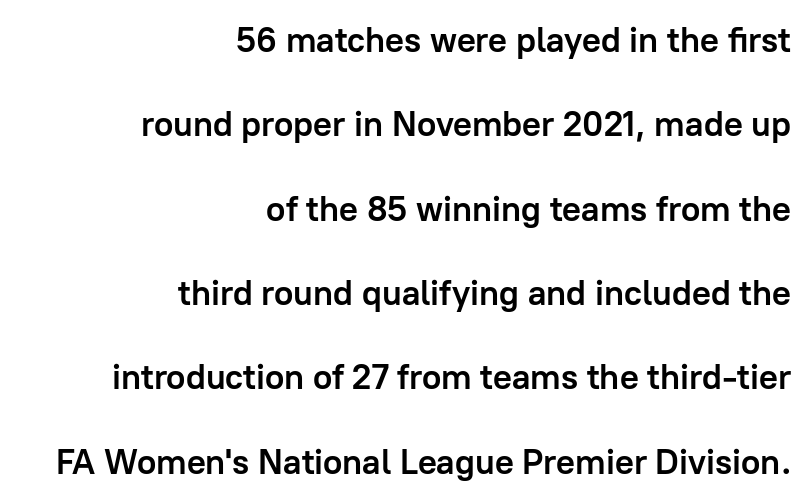
Short and long lines alike share a common ending point at right. You could call the tracking neutral — neither tight nor loose. The font's upright variant was chosen for this text. Anything drawn beneath the words? Only blank space.
